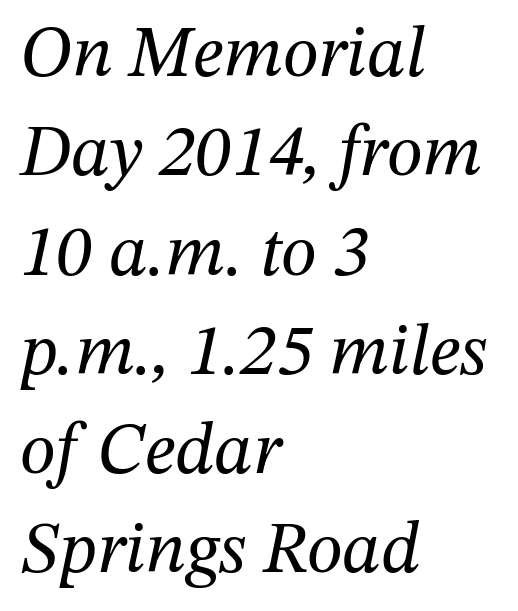
The passage shown has conventional tracking throughout. Proportional: the letters do not fall into vertical columns. Check where the strokes stop: tiny serifs finish them off. Each new line begins a customary step beneath the previous one. Posture: slanted. Caption: face not bold, strokes unweighted.
